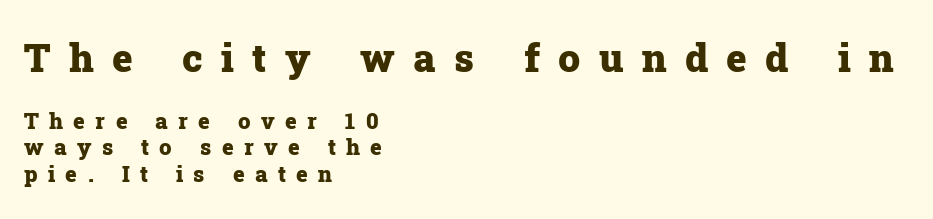
The gaps between neighbouring characters are conspicuously large. The passage shown is not underscored anywhere. Here the first block reads like a headline and the second like body copy. Leftover space on each line is placed entirely after the last word. The type sits square on the baseline with zero lean.
